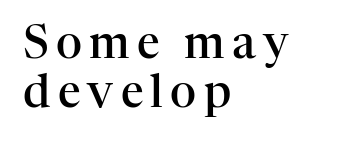
{"serif": "yes", "italic": "no", "bold": "semi", "weight": "semibold", "width": "normal", "stroke_contrast": "high", "x_height": "medium", "monospaced": "no", "underline": "no", "align": "left", "line_spacing": "tight", "line_spacing_ratio": 1.1, "glyph_px": 45}
